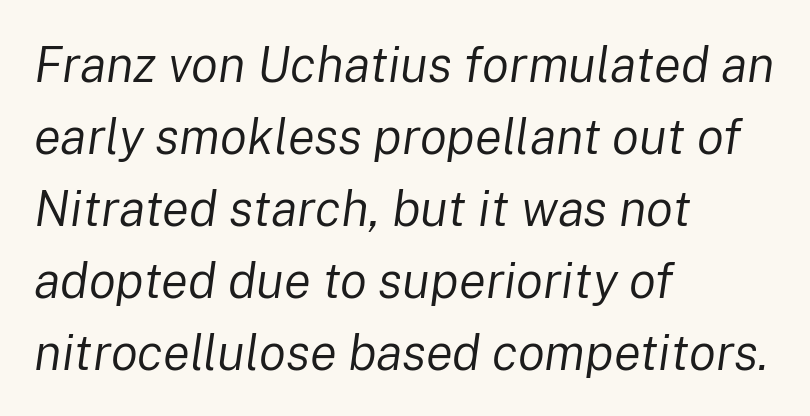
Q: Is the text bold? A: No.
Q: Is the text italic (slanted)? A: Yes, it leans right by about 8 degrees.
Q: Is the text underlined? A: No.
Q: How is the paragraph aligned? A: Left-aligned.
Q: Is the spacing between letters normal or unusually wide? A: Normal.
Q: Is the spacing between lines tight, normal or loose? A: Normal.
Q: Width (condensed, normal, or wide)? A: Normal.
Q: Stroke contrast? A: Low.
Q: x-height? A: Medium.
Q: Monospaced? A: No.
